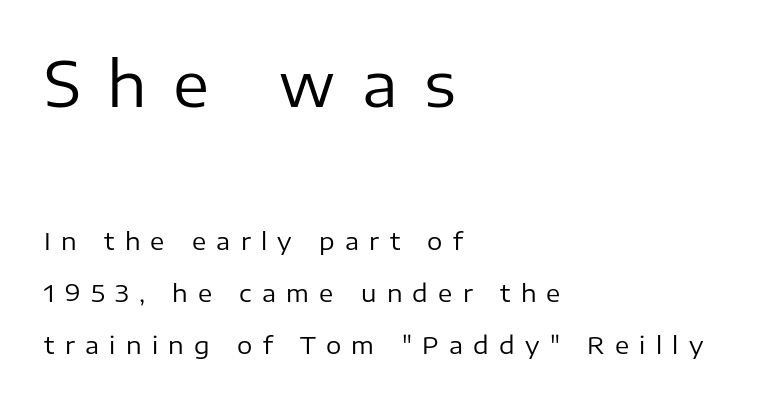
Q: Is the text bold? A: No.
Q: Is the text italic (slanted)? A: No, it is upright.
Q: Is the typeface a serif or a sans-serif typeface? A: Sans-serif.
Q: Is the text underlined? A: No.
Q: How is the paragraph aligned? A: Left-aligned.
Q: Is the spacing between letters normal or unusually wide? A: Unusually wide.
Q: Is the spacing between lines tight, normal or loose? A: Loose.
Q: Which block of text is set in a larger size, the first (top) or the second (bottom)? A: The first (top) one.
Q: Width (condensed, normal, or wide)? A: Normal.
Q: Stroke contrast? A: Low.
Q: x-height? A: Medium.
Q: Monospaced? A: No.
